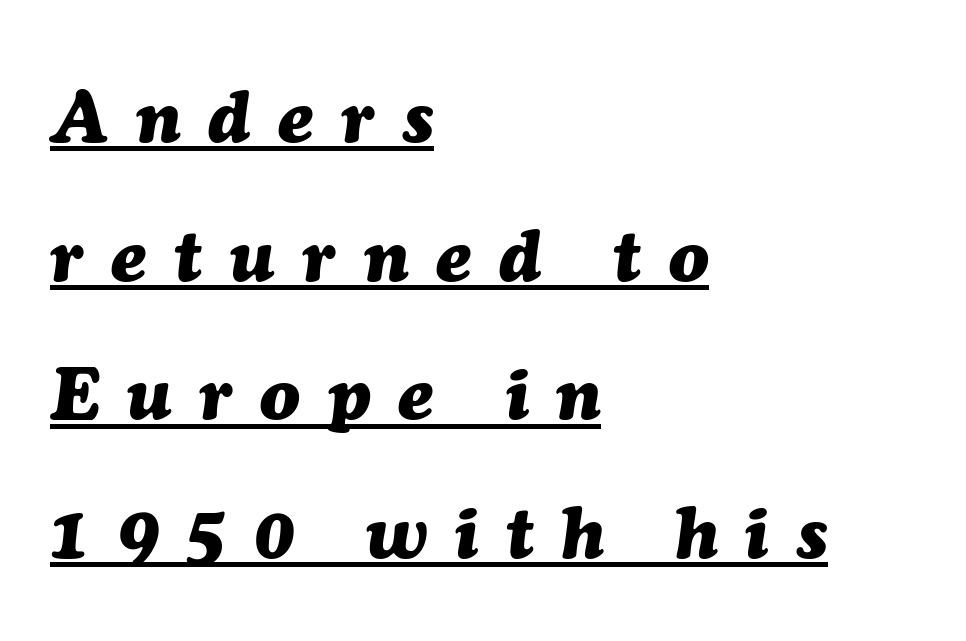
Students, observe the line beneath the letters — that is underlining. A typesetter would call this heavily tracked-out type. Quick note: interline space is abundant. The axis of the letterforms is tilted away from vertical. This sample has the flowing, uneven cadence of proportional lettering.
